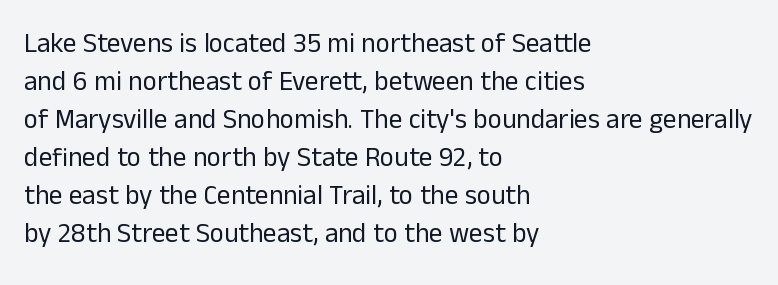
Q: Is the text bold? A: No.
Q: Is the text italic (slanted)? A: No, it is upright.
Q: Is the text underlined? A: No.
Q: How is the paragraph aligned? A: Left-aligned.
Q: Is the spacing between letters normal or unusually wide? A: Normal.
Q: Is the spacing between lines tight, normal or loose? A: Normal.
